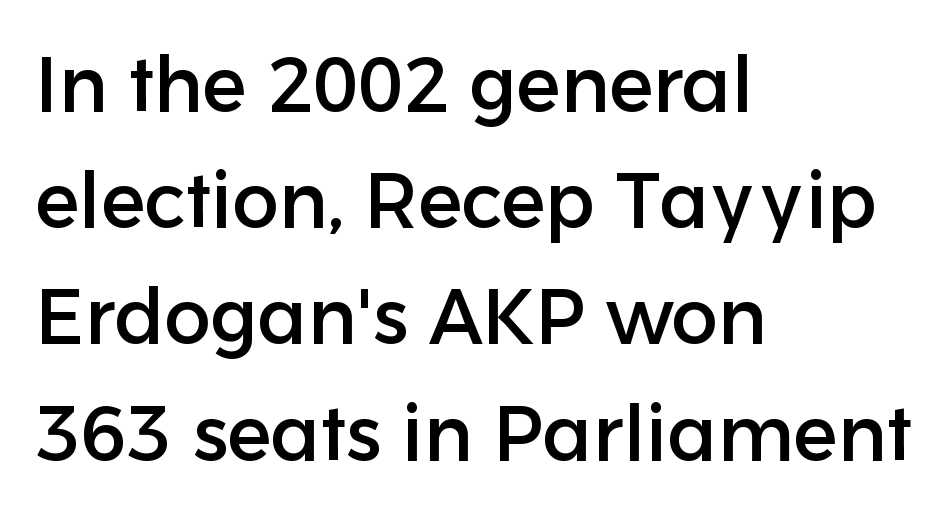
{"serif": "no", "italic": "no", "width": "normal", "stroke_contrast": "low", "x_height": "medium", "monospaced": "no", "underline": "no", "align": "left", "line_spacing": "normal", "line_spacing_ratio": 1.49, "letter_spacing": "normal", "letter_spacing_em": 0.0, "glyph_px": 78}
